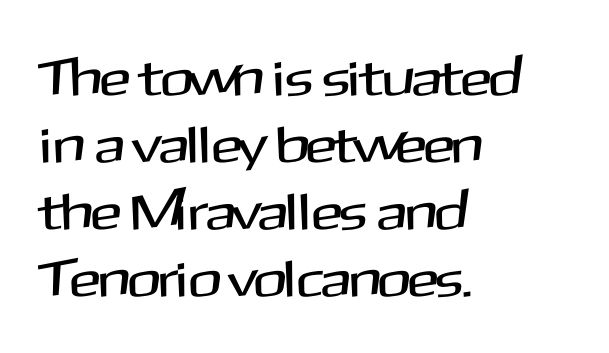
Q: Is the text italic (slanted)? A: No, it is upright.
Q: Is the typeface a serif or a sans-serif typeface? A: Sans-serif.
Q: Is the text underlined? A: No.
Q: How is the paragraph aligned? A: Left-aligned.
Q: Is the spacing between letters normal or unusually wide? A: Normal.
Q: Is the spacing between lines tight, normal or loose? A: Normal.
Q: Width (condensed, normal, or wide)? A: Normal.
Q: Stroke contrast? A: Medium.
Q: x-height? A: Medium.
Q: Monospaced? A: No.
